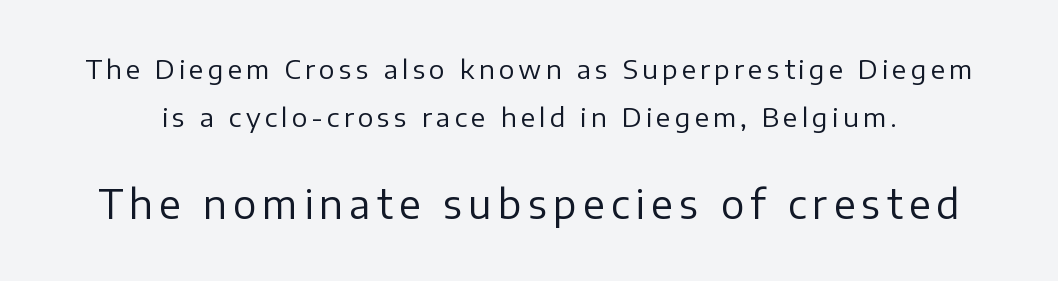
Q: Is the text bold? A: No.
Q: Is the text italic (slanted)? A: No, it is upright.
Q: Is the typeface a serif or a sans-serif typeface? A: Sans-serif.
Q: Is the text underlined? A: No.
Q: Which block of text is set in a larger size, the first (top) or the second (bottom)? A: The second (bottom) one.
Q: Width (condensed, normal, or wide)? A: Normal.
Q: Stroke contrast? A: Low.
Q: x-height? A: Medium.
Q: Monospaced? A: No.
